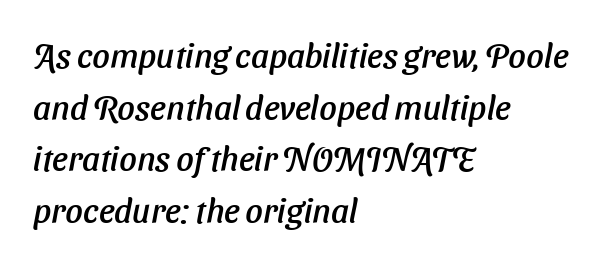
The image shows 34 px text type, italic (leaning right); set left-aligned, normal line spacing (1.52x), normal letter spacing, not underlined; low stroke contrast and a medium x-height.
